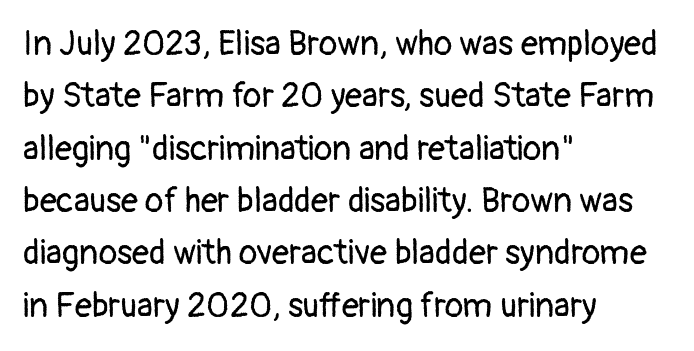
Q: Is the text bold? A: No.
Q: Is the text italic (slanted)? A: No, it is upright.
Q: Is the typeface a serif or a sans-serif typeface? A: Sans-serif.
Q: Is the text underlined? A: No.
Q: How is the paragraph aligned? A: Left-aligned.
Q: Is the spacing between letters normal or unusually wide? A: Normal.
Q: Is the spacing between lines tight, normal or loose? A: Normal.
Q: Width (condensed, normal, or wide)? A: Normal.
Q: Stroke contrast? A: Low.
Q: x-height? A: Medium.
Q: Monospaced? A: No.
